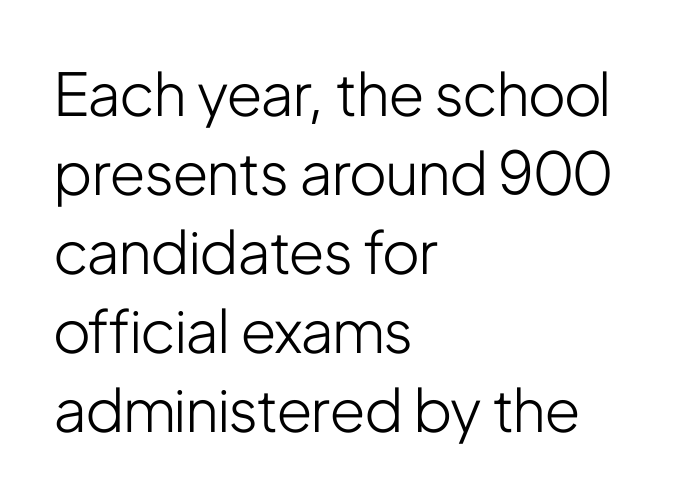
{"serif": "no", "italic": "no", "bold": "no", "weight": "light", "width": "condensed", "stroke_contrast": "low", "x_height": "medium", "monospaced": "no", "underline": "no", "align": "left", "line_spacing": "normal", "line_spacing_ratio": 1.34, "letter_spacing": "normal", "letter_spacing_em": 0.0, "glyph_px": 59}
